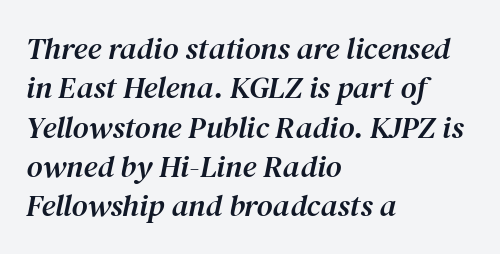
Short note: letters normally spaced. If you drew a line through each stem, it would be angled. Is the block centered? No — it sits flush against the left margin. Plain, unruled lines of type. Looks like regular typesetting: each glyph gets only the width it needs. Regarding serifs, this sample has them.
